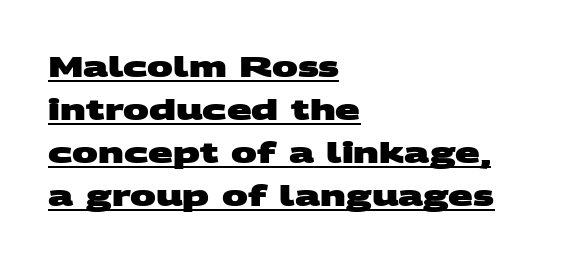
Is there much room between lines? A standard amount, neither cramped nor airy. The glyphs are accompanied by a horizontal stroke just below them. This sample has the flowing, uneven cadence of proportional lettering. How heavy is the stroke? Heavy — this is a bold.
